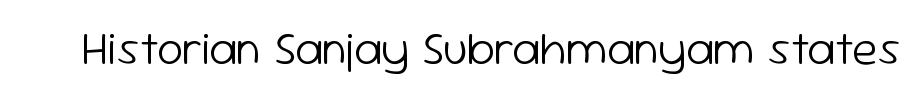
{"serif": "no", "italic": "no", "bold": "no", "weight": "light", "width": "normal", "stroke_contrast": "low", "x_height": "medium", "monospaced": "no", "underline": "no", "letter_spacing": "normal", "letter_spacing_em": 0.0, "glyph_px": 47}
